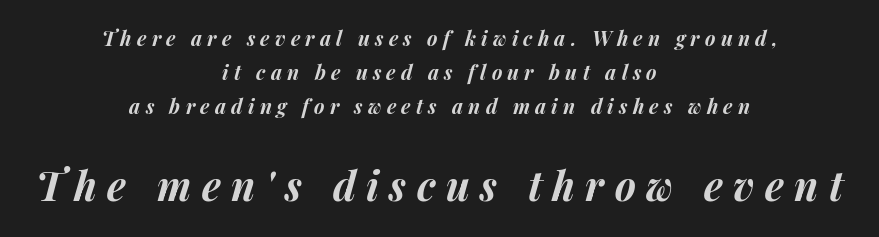
{"italic": "yes", "lean": "right", "slant_degrees": 14, "bold": "yes", "weight": "bold", "width": "normal", "stroke_contrast": "medium", "x_height": "medium", "monospaced": "no", "underline": "no", "align": "center", "line_spacing": "normal", "line_spacing_ratio": 1.69, "letter_spacing": "wide", "letter_spacing_em": 0.26, "larger_block": "second", "size_ratio": 2.0, "glyph_px": 40}
